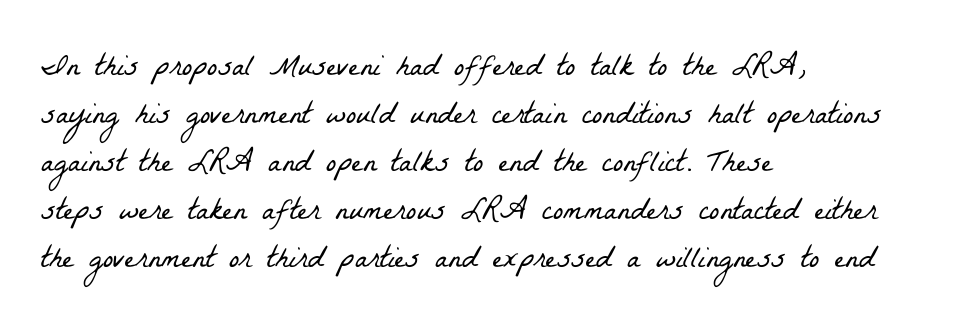
The image shows 31 px light, condensed serif type; set left-aligned, normal line spacing (1.55x), normal letter spacing, not underlined; low stroke contrast and a medium x-height.
